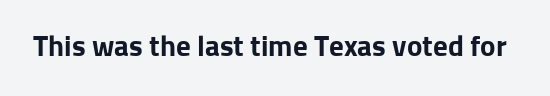
Q: Is the text bold? A: Yes.
Q: Is the text italic (slanted)? A: No, it is upright.
Q: Is the typeface a serif or a sans-serif typeface? A: Sans-serif.
Q: Is the text underlined? A: No.
Q: Is the spacing between letters normal or unusually wide? A: Normal.
Q: Width (condensed, normal, or wide)? A: Normal.
Q: Stroke contrast? A: Low.
Q: x-height? A: Medium.
Q: Monospaced? A: No.
